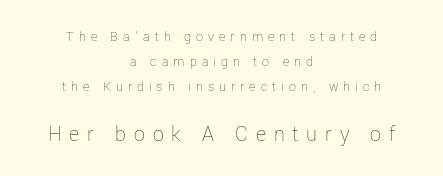
The image shows 22 px text type, upright; set centered, line spacing 1.79x, unusually wide letter spacing (+0.36 em), not underlined; the second (bottom) block is 1.57x larger.
